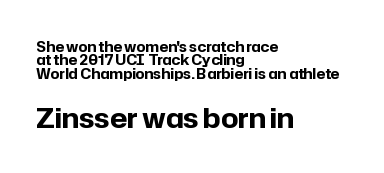
Q: Is the text bold? A: Yes.
Q: Is the text italic (slanted)? A: No, it is upright.
Q: Is the text underlined? A: No.
Q: How is the paragraph aligned? A: Left-aligned.
Q: Is the spacing between letters normal or unusually wide? A: Normal.
Q: Is the spacing between lines tight, normal or loose? A: Tight.
Q: Which block of text is set in a larger size, the first (top) or the second (bottom)? A: The second (bottom) one.
